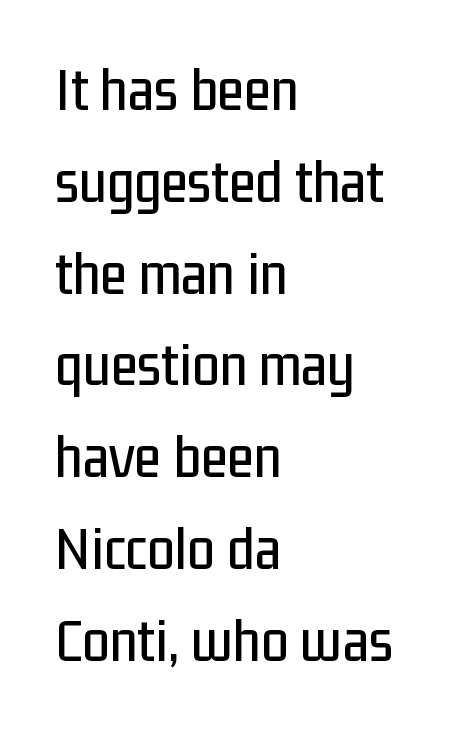
{"serif": "no", "italic": "no", "width": "condensed", "stroke_contrast": "low", "x_height": "medium", "monospaced": "no", "underline": "no", "align": "left", "line_spacing": "normal", "line_spacing_ratio": 1.48, "letter_spacing": "normal", "letter_spacing_em": 0.0, "glyph_px": 62}
